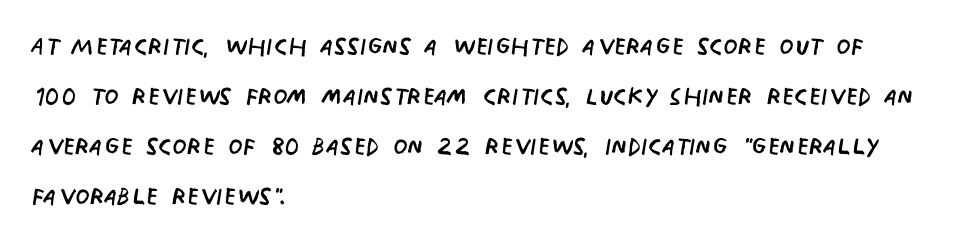
{"serif": "no", "bold": "no", "weight": "regular", "width": "condensed", "stroke_contrast": "low", "x_height": "large", "monospaced": "no", "underline": "no", "align": "left", "line_spacing": "normal", "line_spacing_ratio": 1.52, "letter_spacing": "normal", "letter_spacing_em": 0.0, "glyph_px": 33}
